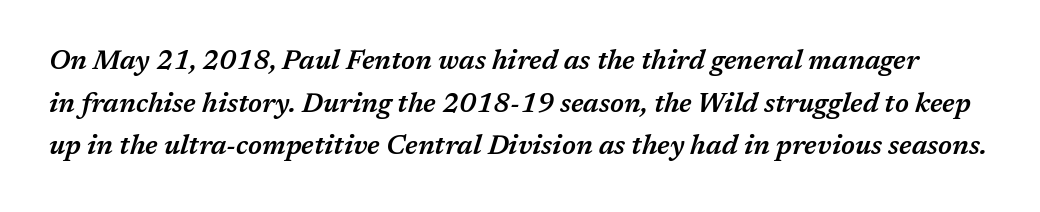
{"italic": "yes", "lean": "right", "slant_degrees": 17, "bold": "semi", "underline": "no", "line_spacing": "normal", "line_spacing_ratio": 1.58, "letter_spacing": "normal", "letter_spacing_em": 0.0, "glyph_px": 27}
